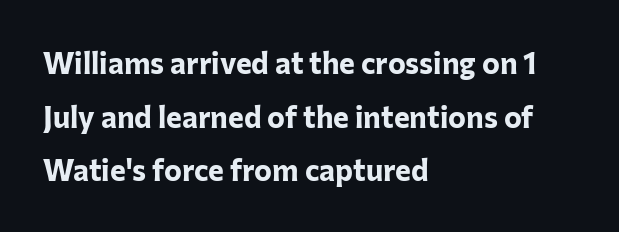
A clean baseline with only descenders dipping below it. Look at the stroke-to-counter ratio: heavy, a bold. A roman cut, with each character standing at attention. Character widths vary here, with narrow letters taking less room than wide ones.
